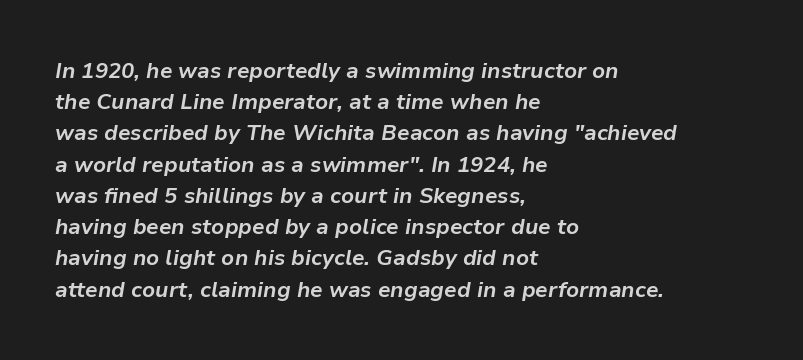
{"italic": "yes", "lean": "right", "slant_degrees": 9, "bold": "yes", "underline": "no", "align": "left", "line_spacing": "normal", "line_spacing_ratio": 1.42, "letter_spacing": "normal", "letter_spacing_em": 0.0, "glyph_px": 22}
